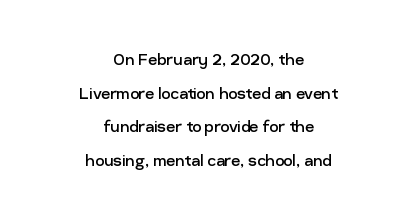
{"italic": "no", "bold": "no", "underline": "no", "align": "center", "line_spacing": "normal", "line_spacing_ratio": 1.68, "letter_spacing": "normal", "letter_spacing_em": 0.0, "glyph_px": 20}
